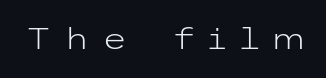
{"serif": "no", "italic": "no", "bold": "no", "weight": "light", "width": "wide", "stroke_contrast": "low", "x_height": "medium", "underline": "no", "letter_spacing": "wide", "letter_spacing_em": 0.44, "glyph_px": 29}
